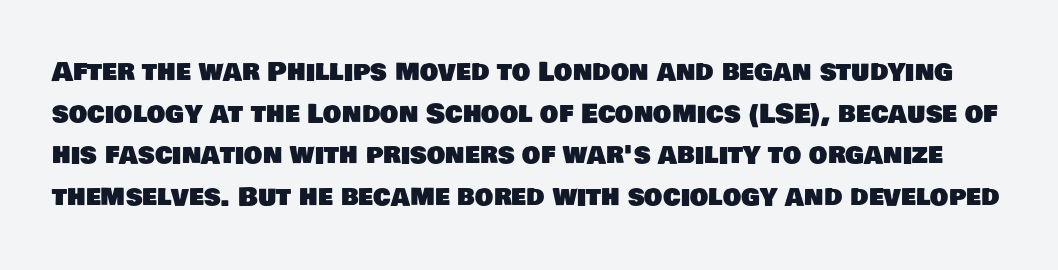
Q: Is the text underlined? A: No.
Q: Is the spacing between letters normal or unusually wide? A: Normal.
Q: Is the spacing between lines tight, normal or loose? A: Normal.
